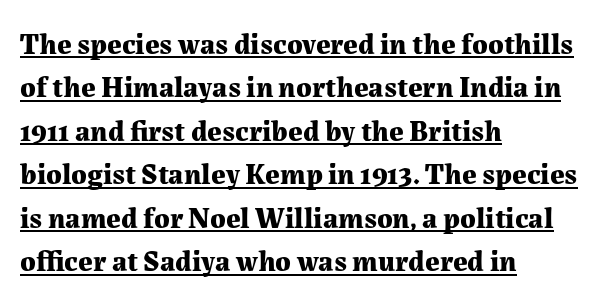
Q: Is the text bold? A: Yes.
Q: Is the text italic (slanted)? A: No, it is upright.
Q: Is the typeface a serif or a sans-serif typeface? A: Serif.
Q: Is the text underlined? A: Yes.
Q: How is the paragraph aligned? A: Left-aligned.
Q: Is the spacing between letters normal or unusually wide? A: Normal.
Q: Is the spacing between lines tight, normal or loose? A: Normal.
Q: Width (condensed, normal, or wide)? A: Normal.
Q: Stroke contrast? A: Medium.
Q: x-height? A: Medium.
Q: Monospaced? A: No.
